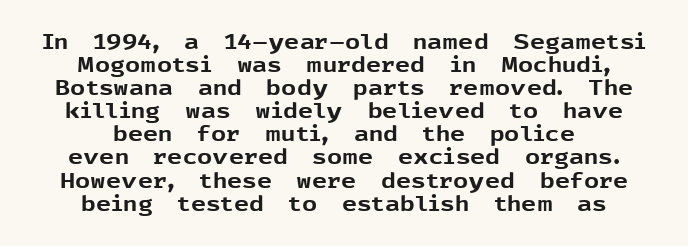
Emphasis by weight is at full strength: bold. How are the letters spaced? Ordinarily, with no added tracking. The typography opts for an upright posture over an oblique one. This sample trades vertical openness for compactness between lines. Visually the block forms a symmetrical silhouette, jagged on both flanks. Lines of text with bare space underneath.
